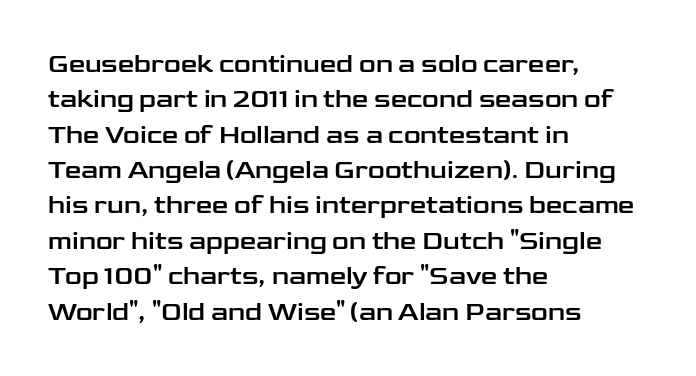
The passage shown stacks its lines at a standard gap. These lines stack with their left ends in a neat column. A roman cut, with each character standing at attention. Caption: standard tracking, unaltered. Words float on clear page, feet unadorned.
